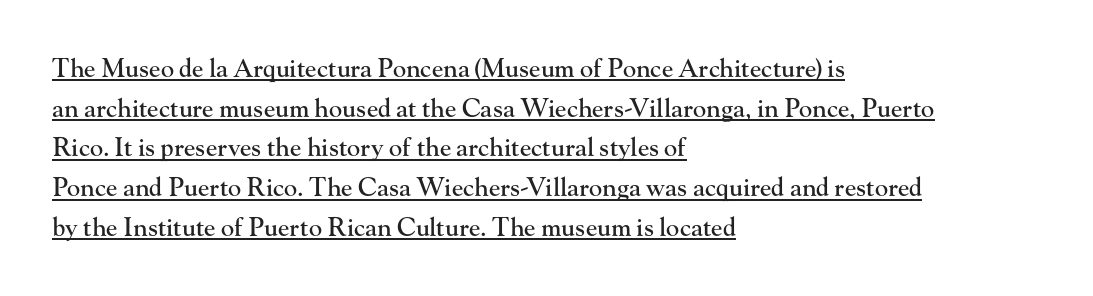
{"italic": "no", "underline": "yes", "align": "left", "line_spacing": "normal", "line_spacing_ratio": 1.59, "letter_spacing": "normal", "letter_spacing_em": 0.0, "glyph_px": 25}
